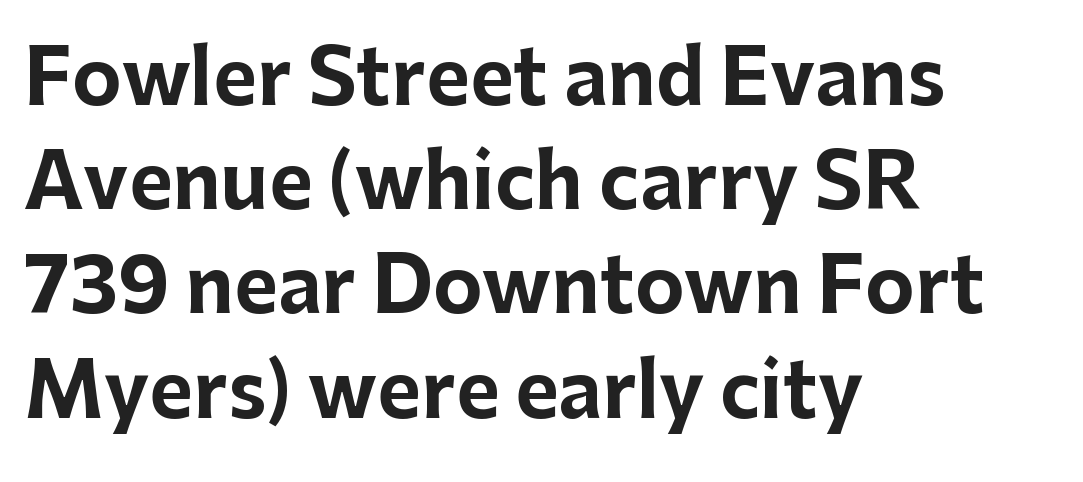
{"serif": "no", "italic": "no", "bold": "yes", "weight": "bold", "width": "normal", "stroke_contrast": "low", "x_height": "medium", "monospaced": "no", "underline": "no", "align": "left", "line_spacing": "normal", "line_spacing_ratio": 1.39, "letter_spacing": "normal", "letter_spacing_em": 0.0, "glyph_px": 75}
